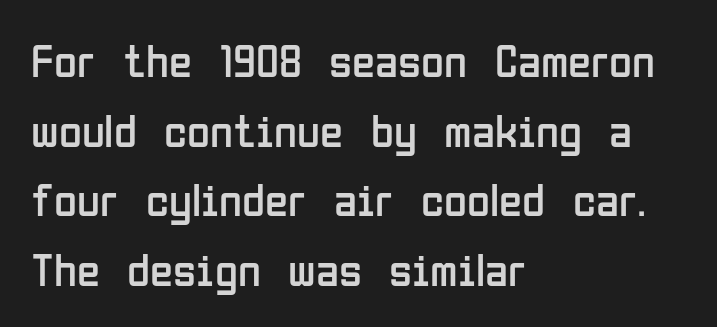
The image shows 47 px regular-weight, condensed sans-serif type, upright; set left-aligned, normal line spacing (1.48x), normal letter spacing, not underlined; low stroke contrast and a medium x-height.
